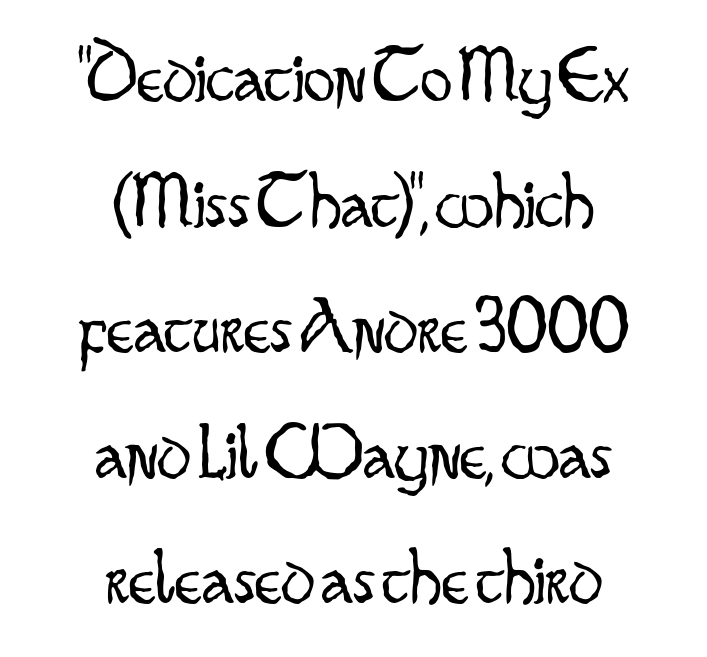
These lines keep a tight, regular rhythm from letter to letter. These lines are composed in type without serifs. Compared with a flush-left layout, this one balances lines on the center instead. Character widths vary here, with narrow letters taking less room than wide ones. Anything drawn beneath the words? Only blank space. The characters are drawn with everyday or finer stroke widths.
